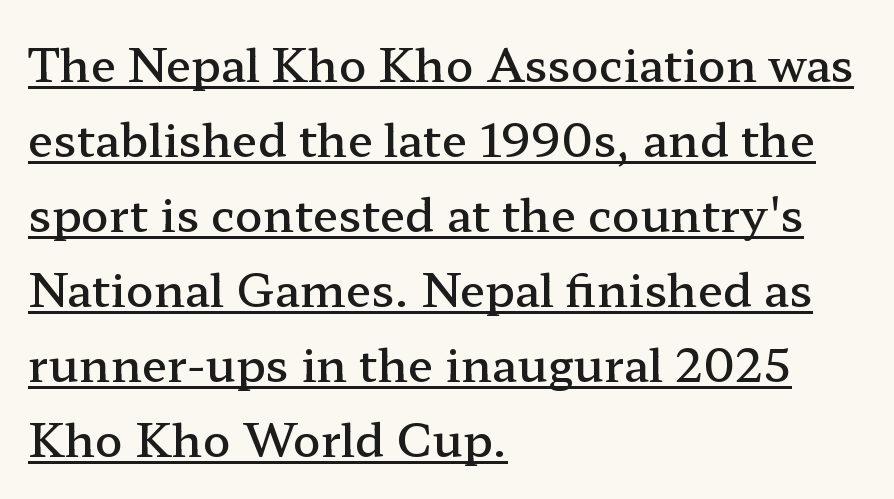
The image shows 46 px semibold, wide serif type, upright; set left-aligned, normal line spacing (1.63x), normal letter spacing, underlined; low stroke contrast and a medium x-height.
